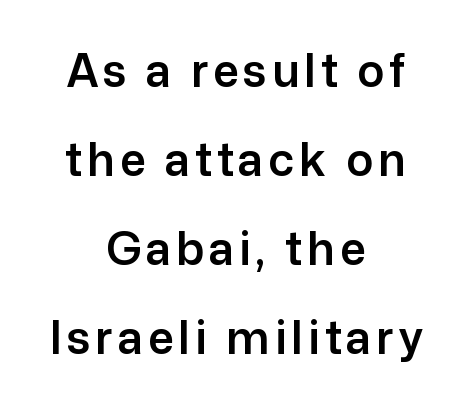
Q: Is the text italic (slanted)? A: No, it is upright.
Q: Is the typeface a serif or a sans-serif typeface? A: Sans-serif.
Q: Is the text underlined? A: No.
Q: How is the paragraph aligned? A: Centered.
Q: Is the spacing between lines tight, normal or loose? A: Loose.
Q: Width (condensed, normal, or wide)? A: Normal.
Q: Stroke contrast? A: Low.
Q: x-height? A: Medium.
Q: Monospaced? A: No.
